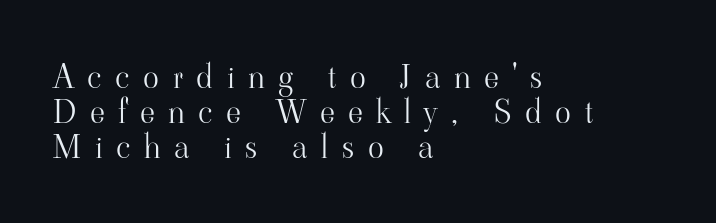
Q: Is the text bold? A: No.
Q: Is the text italic (slanted)? A: No, it is upright.
Q: Is the typeface a serif or a sans-serif typeface? A: Serif.
Q: Is the text underlined? A: No.
Q: How is the paragraph aligned? A: Left-aligned.
Q: Is the spacing between letters normal or unusually wide? A: Unusually wide.
Q: Is the spacing between lines tight, normal or loose? A: Tight.
Q: Width (condensed, normal, or wide)? A: Normal.
Q: Stroke contrast? A: High.
Q: x-height? A: Small.
Q: Monospaced? A: No.
